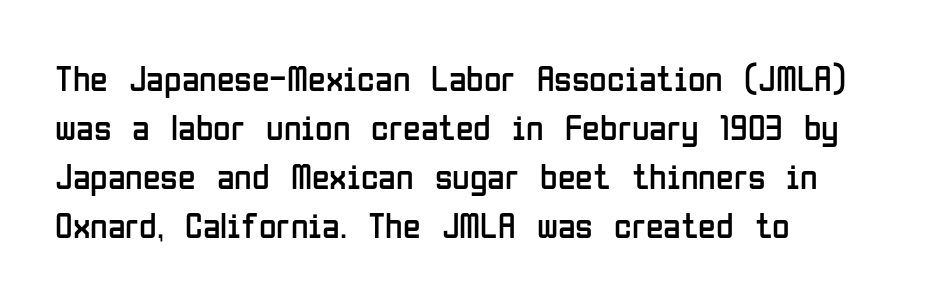
Underlining? Definitely not there. Rows of type keep a routine distance in the vertical direction. Spacing verdict: proportional, widths tailored to each character. Notice how the stems are strictly vertical — no italics here. Typographically, this falls in the sans-serif category. On a weight scale, this lands at 450 or below.
